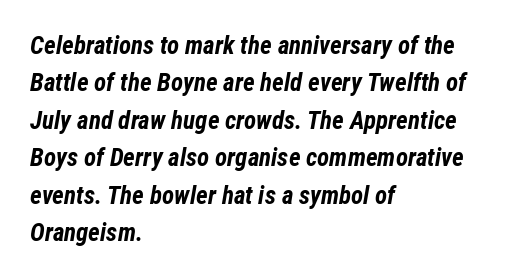
The image shows 25 px bold type, italic (leaning right); set left-aligned, normal line spacing (1.5x), normal letter spacing, not underlined.
